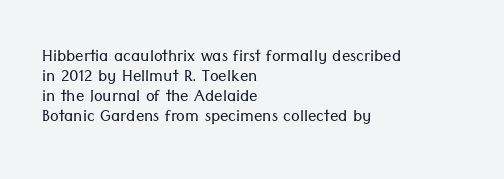
The image shows 21 px text type, upright; set left-aligned, tight line spacing (0.96x), normal letter spacing, not underlined.
